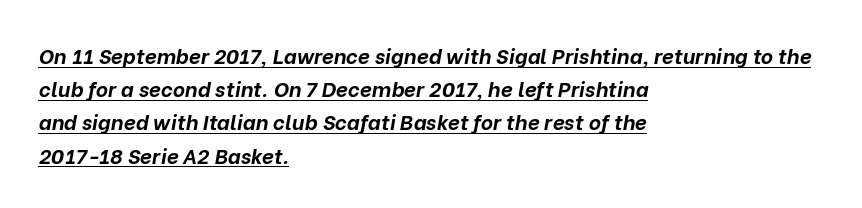
Q: Is the text bold? A: Yes.
Q: Is the text italic (slanted)? A: Yes, it leans right by about 10 degrees.
Q: Is the text underlined? A: Yes.
Q: How is the paragraph aligned? A: Left-aligned.
Q: Is the spacing between letters normal or unusually wide? A: Normal.
Q: Is the spacing between lines tight, normal or loose? A: Normal.
